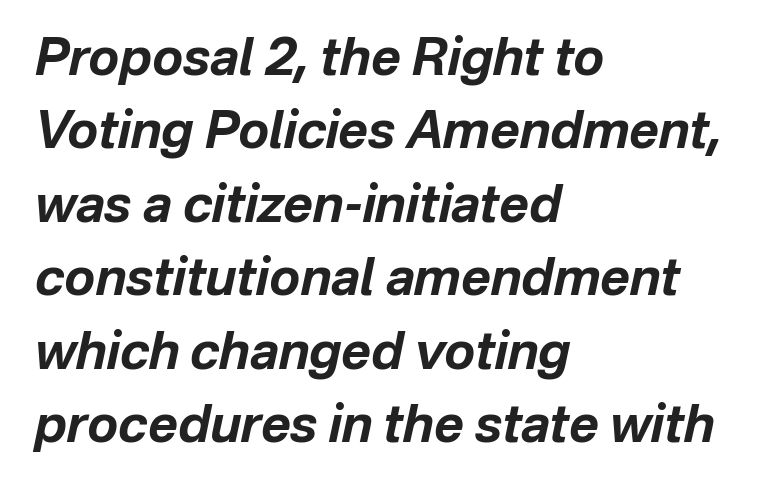
Typographic density is high because the face is bold. You could not count columns in this text — the font is proportionally spaced. What's the leading like? Ordinary, nothing unusual. Unmarked baselines from the first word to the last.
